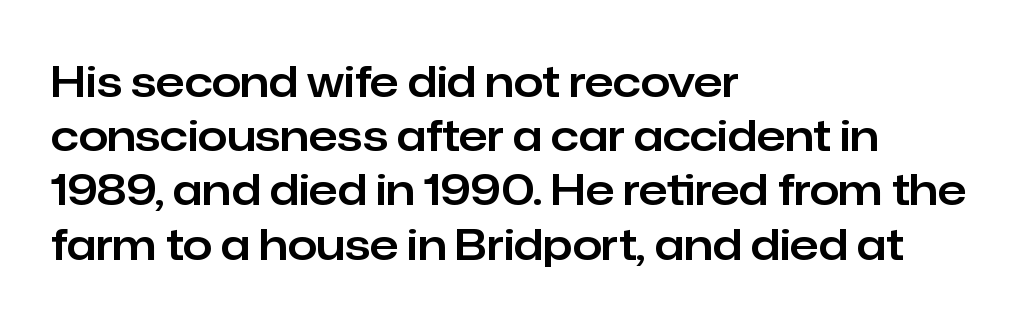
{"serif": "no", "italic": "no", "width": "normal", "stroke_contrast": "low", "x_height": "medium", "monospaced": "no", "underline": "no", "align": "left", "line_spacing": "normal", "line_spacing_ratio": 1.29, "letter_spacing": "normal", "letter_spacing_em": 0.0, "glyph_px": 42}
